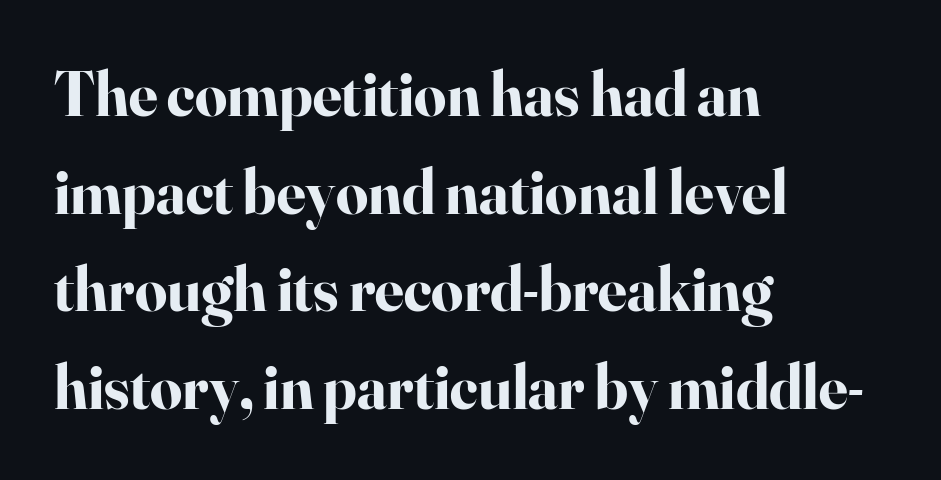
Check the space under the baseline: it is left empty. Each new line begins a customary step beneath the previous one. These lines stack with their left ends in a neat column. The glyphs in this specimen are seriffed. Style check: upright.
